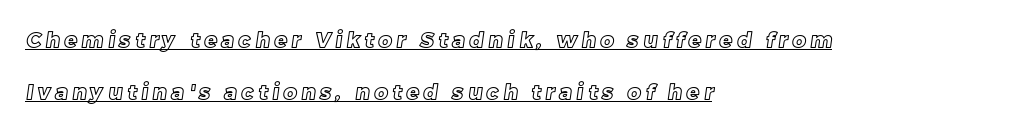
The image shows 21 px text type; set left-aligned, loose line spacing (2.46x), unusually wide letter spacing (+0.22 em), underlined.
